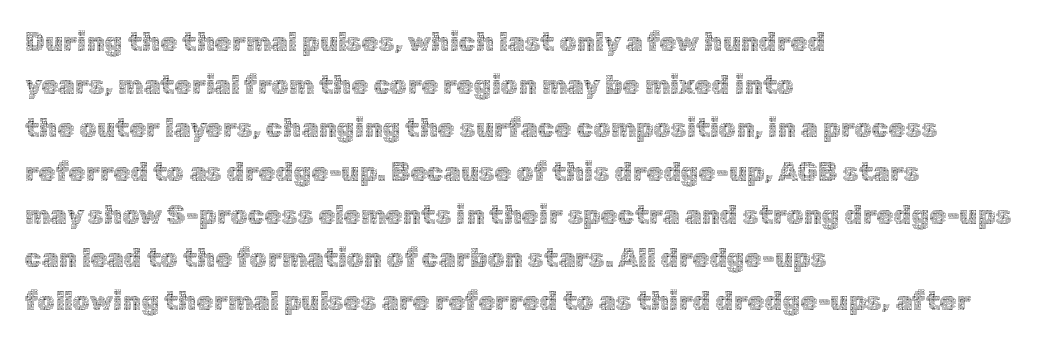
Posture: straight, roman, zero tilt. Notice how descenders clear the ascenders below comfortably — that's standard leading. Visually the block forms a straight wall on the left and a jagged coastline on the right. Descenders hang freely into open space. The type is set solid horizontally, with unmodified tracking. Heft: none added — not bold.
